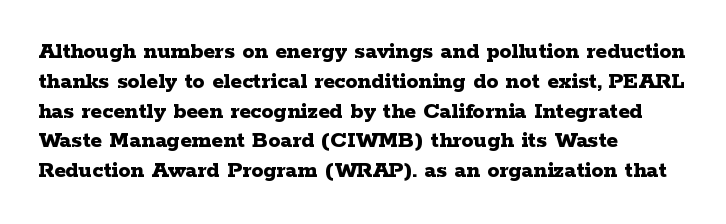
Q: Is the text bold? A: Yes.
Q: Is the text italic (slanted)? A: No, it is upright.
Q: Is the text underlined? A: No.
Q: How is the paragraph aligned? A: Left-aligned.
Q: Is the spacing between letters normal or unusually wide? A: Normal.
